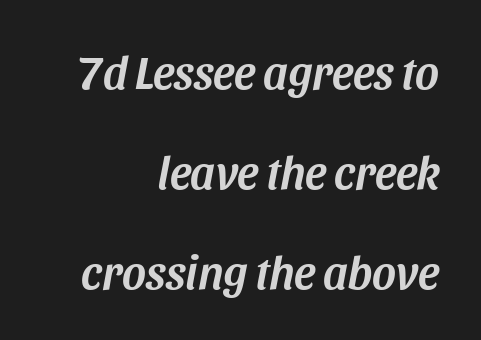
Q: Is the text italic (slanted)? A: Yes, it leans right by about 11 degrees.
Q: Is the text underlined? A: No.
Q: How is the paragraph aligned? A: Right-aligned.
Q: Is the spacing between letters normal or unusually wide? A: Normal.
Q: Is the spacing between lines tight, normal or loose? A: Loose.
Q: Width (condensed, normal, or wide)? A: Normal.
Q: Stroke contrast? A: Medium.
Q: x-height? A: Large.
Q: Monospaced? A: No.
